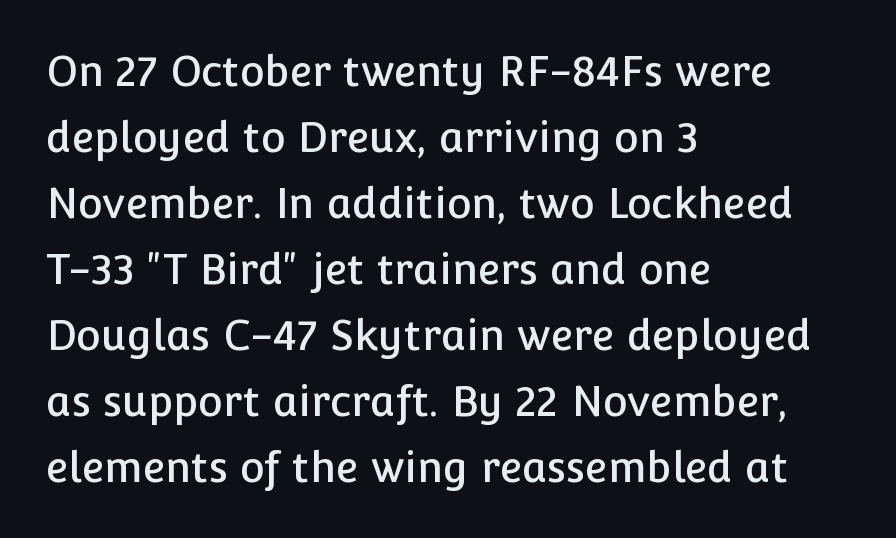
The image shows 42 px sans-serif type, upright; set left-aligned, normal line spacing (1.57x), normal letter spacing, not underlined; low stroke contrast and a medium x-height.
